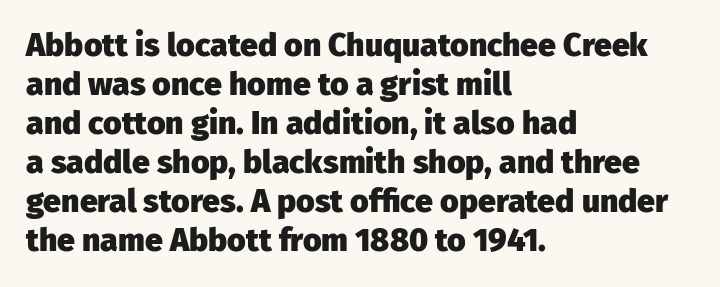
The image shows 32 px heavy sans-serif type, upright; set left-aligned, line spacing 1.22x, normal letter spacing, not underlined; low stroke contrast and a medium x-height.
